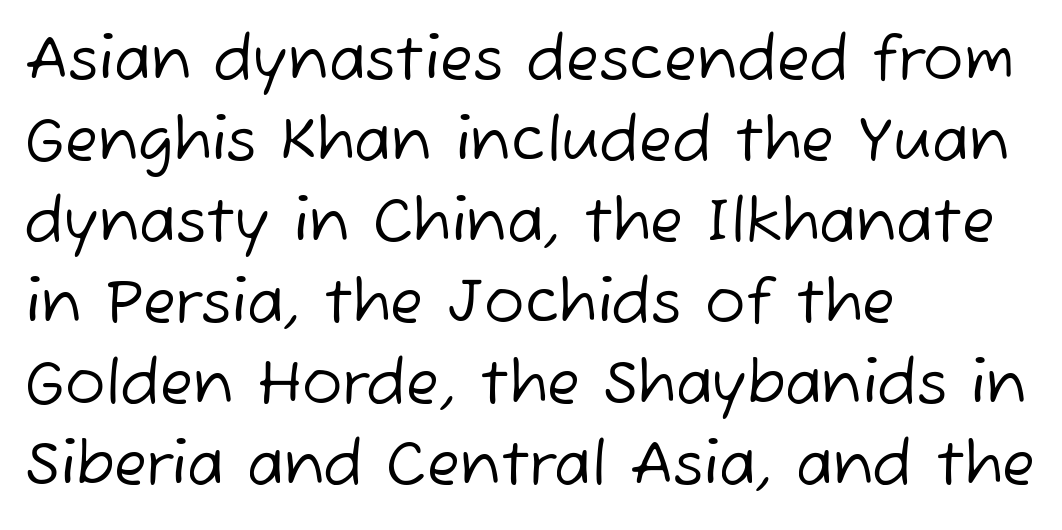
{"serif": "no", "bold": "no", "weight": "regular", "width": "normal", "stroke_contrast": "low", "x_height": "medium", "monospaced": "no", "underline": "no", "align": "left", "line_spacing": "normal", "line_spacing_ratio": 1.35, "letter_spacing": "normal", "letter_spacing_em": 0.0, "glyph_px": 60}
